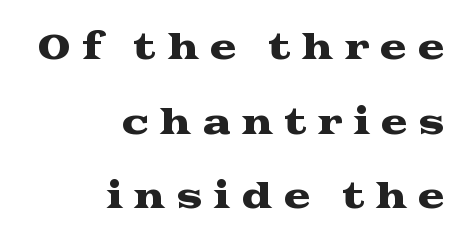
{"serif": "yes", "italic": "no", "width": "wide", "stroke_contrast": "medium", "x_height": "medium", "monospaced": "no", "underline": "no", "align": "right", "line_spacing": "loose", "line_spacing_ratio": 2.26, "letter_spacing": "wide", "letter_spacing_em": 0.32, "glyph_px": 33}
